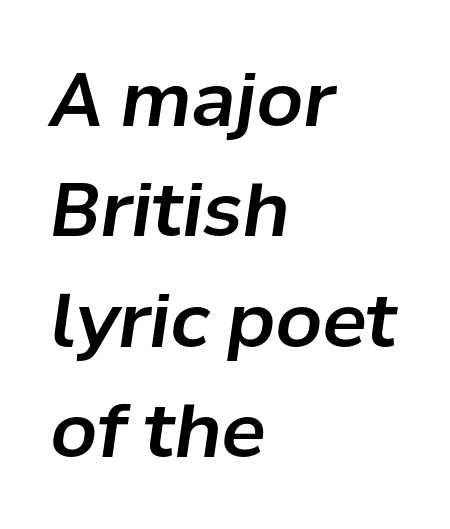
The image shows 74 px text type, italic (leaning right); set left-aligned, normal line spacing (1.49x), normal letter spacing, not underlined; low stroke contrast and a medium x-height.
